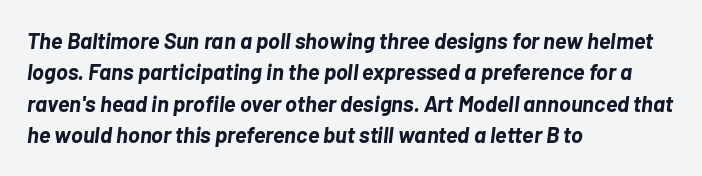
{"italic": "yes", "lean": "right", "slant_degrees": 7, "bold": "yes", "underline": "no", "align": "left", "line_spacing": "normal", "line_spacing_ratio": 1.43, "letter_spacing": "normal", "letter_spacing_em": 0.0, "glyph_px": 22}
